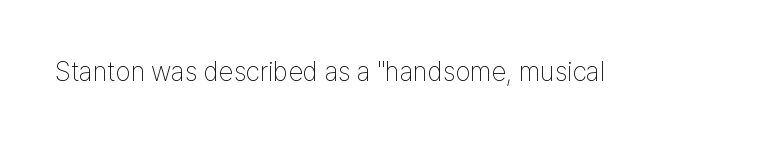
{"italic": "no", "bold": "no", "underline": "no", "letter_spacing": "normal", "letter_spacing_em": 0.0, "glyph_px": 27}
